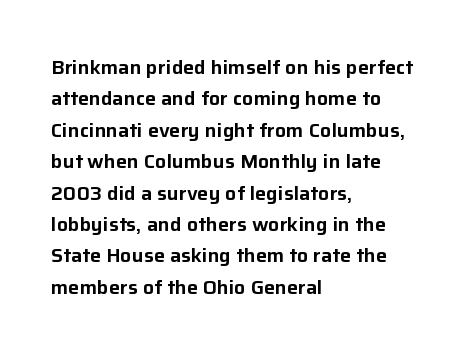
{"italic": "no", "underline": "no", "align": "left", "line_spacing": "normal", "line_spacing_ratio": 1.57, "letter_spacing": "normal", "letter_spacing_em": 0.0, "glyph_px": 20}
